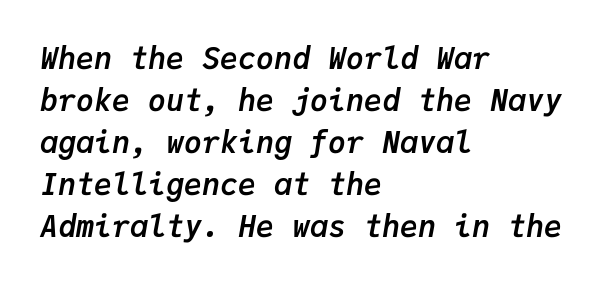
The image shows 30 px semibold type, italic (leaning right), monospaced; set left-aligned, normal line spacing (1.4x), normal letter spacing, not underlined; low stroke contrast and a medium x-height.
